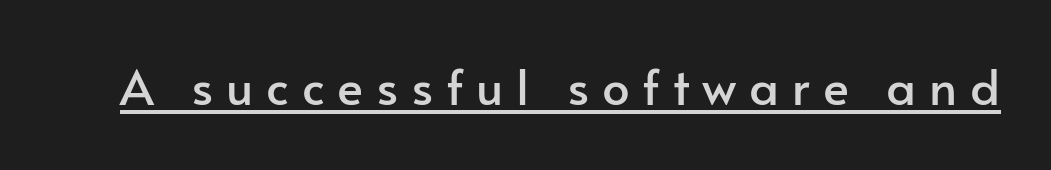
Q: Is the text italic (slanted)? A: No, it is upright.
Q: Is the typeface a serif or a sans-serif typeface? A: Sans-serif.
Q: Is the text underlined? A: Yes.
Q: Is the spacing between letters normal or unusually wide? A: Unusually wide.
Q: Width (condensed, normal, or wide)? A: Normal.
Q: Stroke contrast? A: Low.
Q: x-height? A: Small.
Q: Monospaced? A: No.
